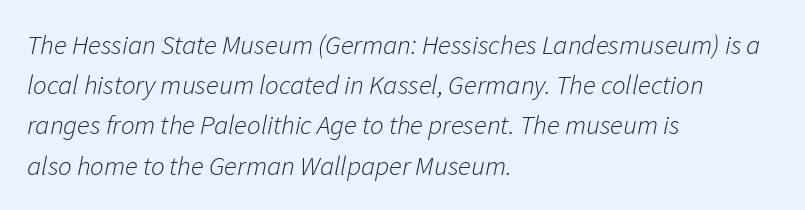
{"italic": "yes", "lean": "right", "slant_degrees": 11, "bold": "no", "underline": "no", "align": "left", "line_spacing": "normal", "line_spacing_ratio": 1.49, "letter_spacing": "normal", "letter_spacing_em": 0.0, "glyph_px": 27}
